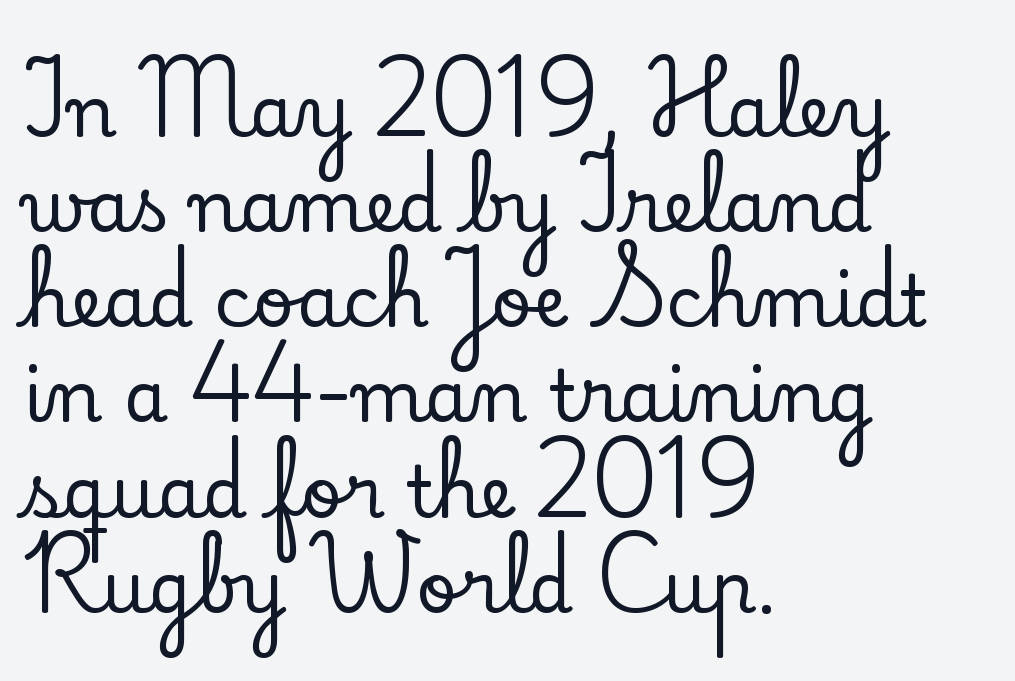
Here the designer chose a conventional face with non-uniform glyph widths. The text was rendered using a seriffed face with decorative stroke endings. Alignment: flush left. Regarding leading, the lines here are spaced in the standard way. The axis of the letterforms is exactly vertical.
